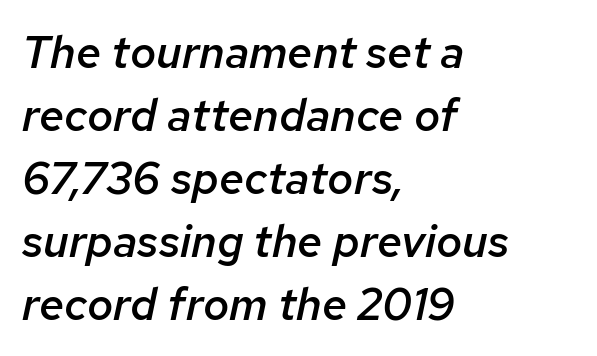
Q: Is the text bold? A: Semi-bold.
Q: Is the text italic (slanted)? A: Yes, it leans right by about 12 degrees.
Q: Is the text underlined? A: No.
Q: How is the paragraph aligned? A: Left-aligned.
Q: Is the spacing between letters normal or unusually wide? A: Normal.
Q: Is the spacing between lines tight, normal or loose? A: Normal.
Q: Width (condensed, normal, or wide)? A: Normal.
Q: Stroke contrast? A: Low.
Q: x-height? A: Medium.
Q: Monospaced? A: No.
